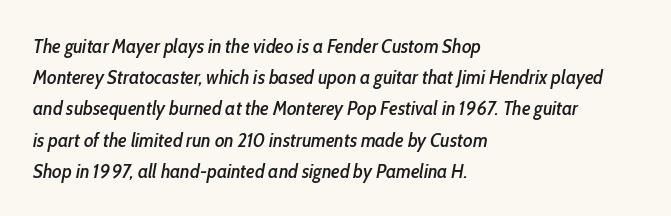
Italic? Definitely — the glyphs are oblique. The block of text has a typical density, with ordinary space between rows. The specimen omits any rule beneath the text block's lines. The rendering anchors every line to the left-hand side. The letterforms sit shoulder to shoulder at normal distance.
